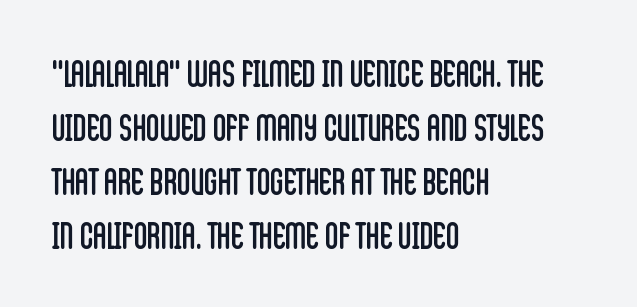
The rendering uses natural spacing where letterforms have individual widths. Lines of text with bare space underneath. The lines are quadded left. The passage shown stacks its lines at a standard gap. You can tell from the bare stems that sans-serif type was used. Default kerning and tracking; the words read as compact shapes.
